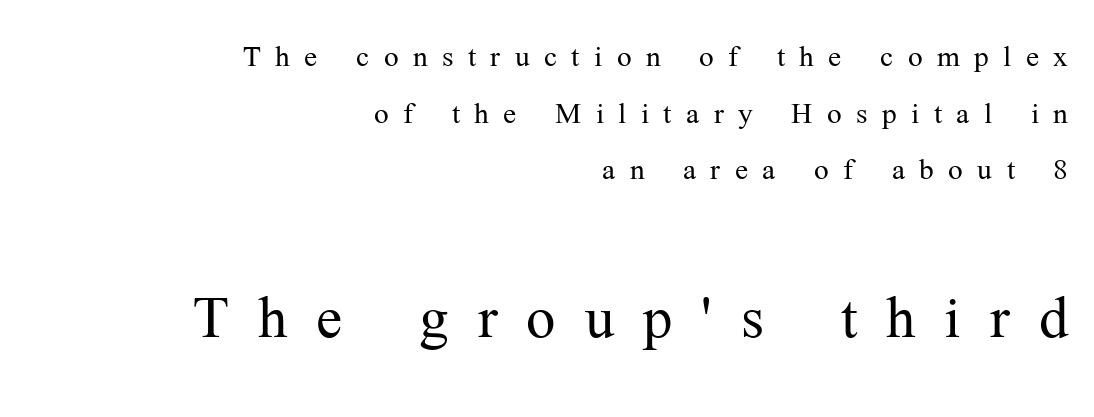
Q: Is the text bold? A: No.
Q: Is the text italic (slanted)? A: No, it is upright.
Q: Is the typeface a serif or a sans-serif typeface? A: Serif.
Q: Is the text underlined? A: No.
Q: How is the paragraph aligned? A: Right-aligned.
Q: Is the spacing between letters normal or unusually wide? A: Unusually wide.
Q: Is the spacing between lines tight, normal or loose? A: Normal.
Q: Which block of text is set in a larger size, the first (top) or the second (bottom)? A: The second (bottom) one.
Q: Width (condensed, normal, or wide)? A: Normal.
Q: Stroke contrast? A: Medium.
Q: x-height? A: Medium.
Q: Monospaced? A: No.
